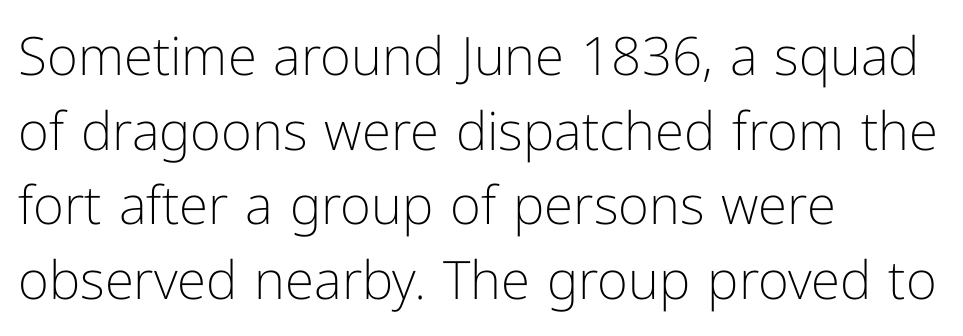
Type without underlining. Unlike a traditional serif, this face leaves its strokes unadorned. The specimen reads as upright at a glance. Stems and bowls with no extra thickness — not bold. Horizontal bands of white between lines are of average thickness. Typeset ragged right — the left edge is the straight one.
